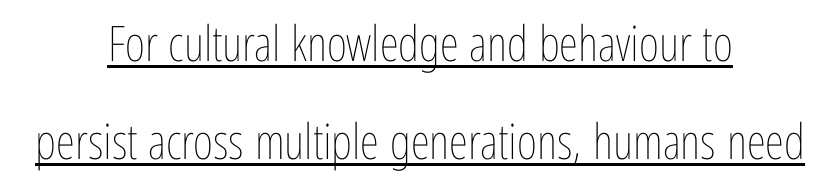
The letters sit at their default tracking, neither squeezed nor spread. The rendering uses a large line-height, opening up the rows. The font is comparable to plain body text, perhaps lighter. Horizontally, the lines are justified to the midpoint only.
